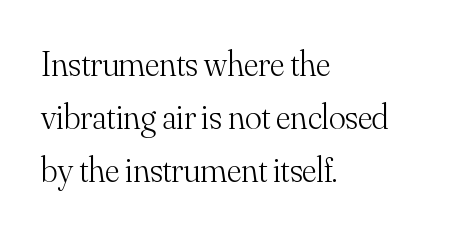
The image shows 35 px light serif type, upright; set left-aligned, normal line spacing (1.51x), normal letter spacing, not underlined; medium stroke contrast and a small x-height.
